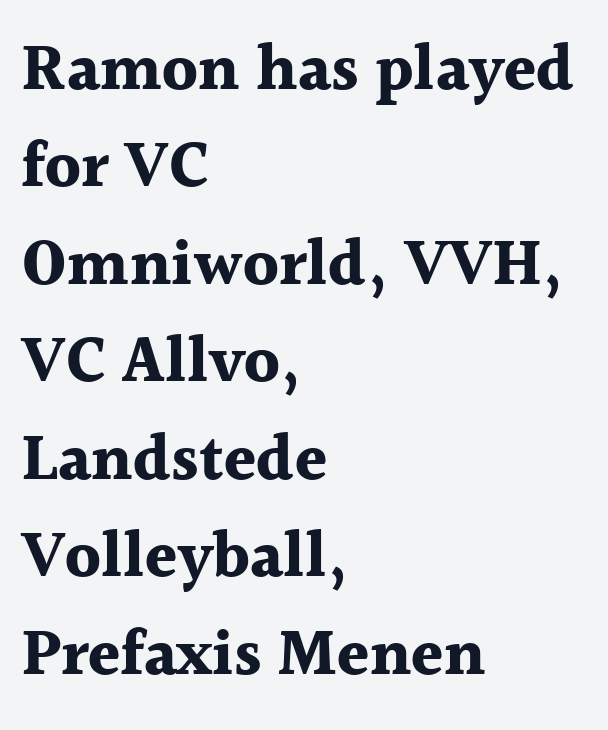
You can tell from the footed stems that serif type was used. Default kerning and tracking; the words read as compact shapes. Every stem runs plumb, perpendicular to the baseline. The glyphs are unaccompanied by any horizontal stroke below them. Reading down the block, your eye returns to a fixed left position each line. The block of text has a typical density, with ordinary space between rows.
